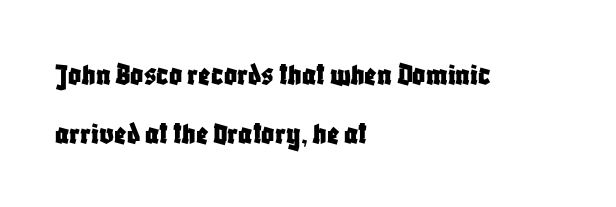
Letter spacing: default. The type family on display is of the sans-serif kind. A clean baseline with only descenders dipping below it. Character widths vary here, with narrow letters taking less room than wide ones. Italic? Not at all — the glyphs are vertical.
